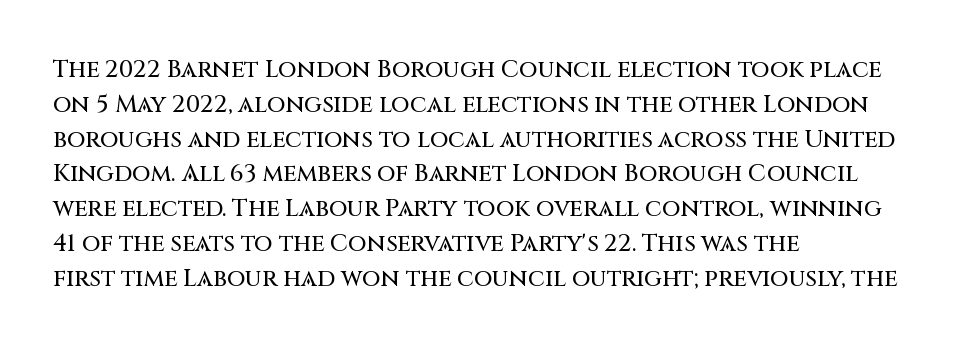
The image shows 24 px text type, upright; set left-aligned, normal line spacing (1.45x), normal letter spacing, not underlined.
